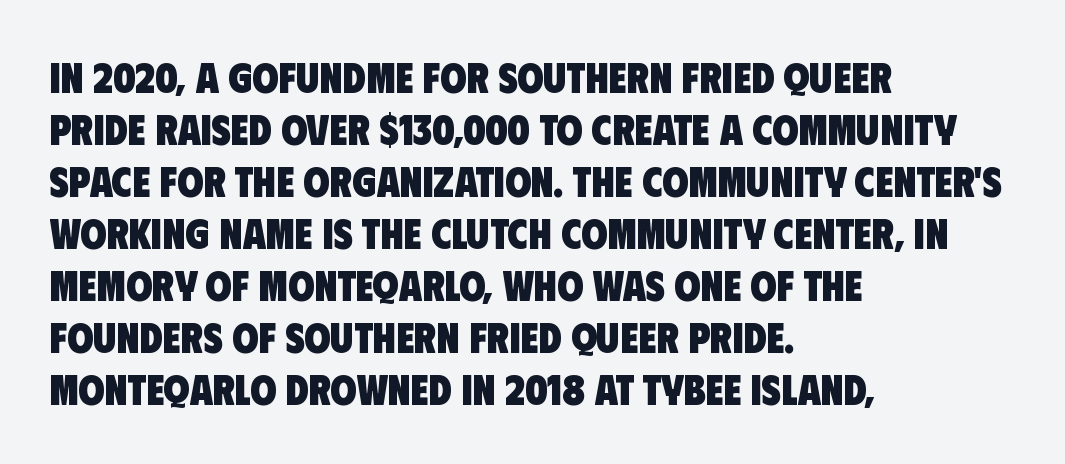
The image shows 42 px heavy, condensed sans-serif type; set left-aligned, line spacing 1.24x, normal letter spacing, not underlined; low stroke contrast and a large x-height.
